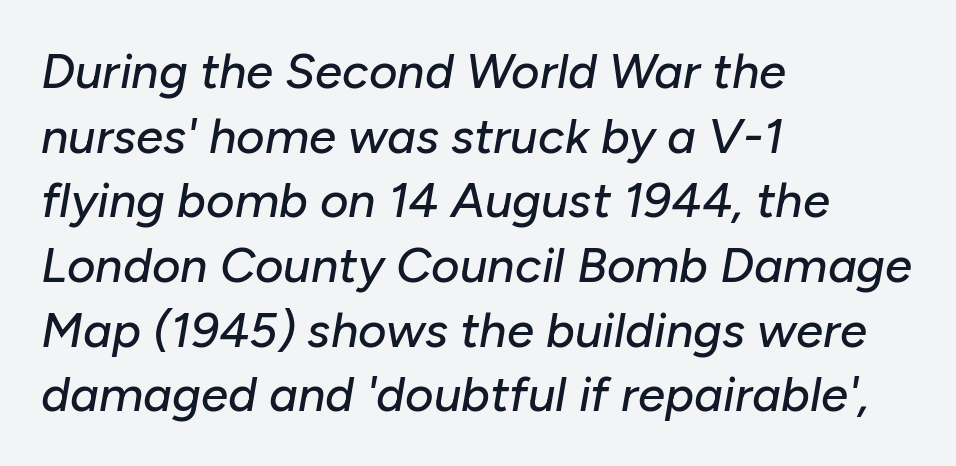
{"italic": "yes", "lean": "right", "slant_degrees": 10, "width": "normal", "stroke_contrast": "low", "x_height": "medium", "monospaced": "no", "underline": "no", "align": "left", "line_spacing": "normal", "line_spacing_ratio": 1.32, "letter_spacing": "normal", "letter_spacing_em": 0.0, "glyph_px": 49}
